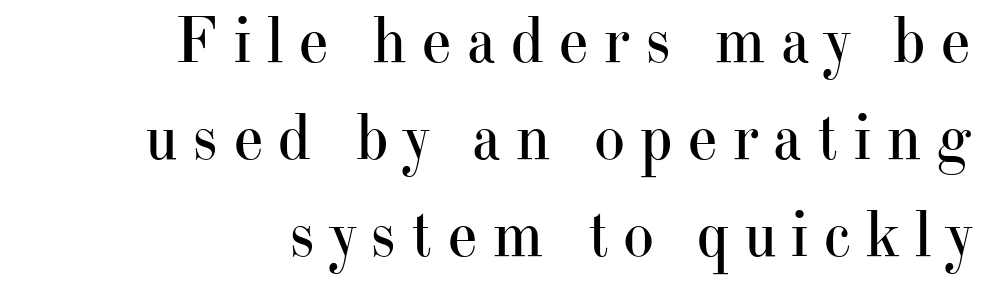
Only glyphs here, with clear space below each row. This is serif lettering, the kind often seen in printed books. Whoever set this chose a conventional vertical rhythm. Heft: none added — not bold. Unlike italic type, these characters show no tilt at all.
